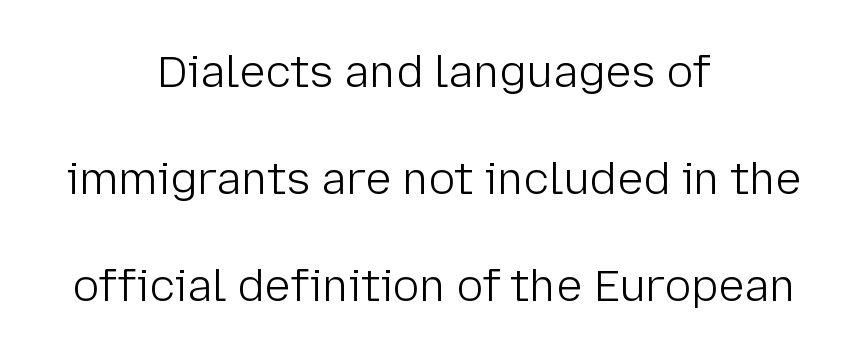
{"serif": "no", "italic": "no", "bold": "no", "weight": "light", "width": "normal", "stroke_contrast": "low", "x_height": "medium", "monospaced": "no", "underline": "no", "align": "center", "line_spacing": "loose", "line_spacing_ratio": 2.43, "letter_spacing": "normal", "letter_spacing_em": 0.0, "glyph_px": 44}
